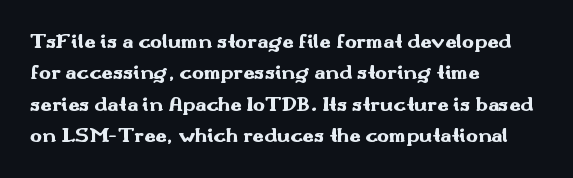
The image shows 20 px bold type, upright; set left-aligned, normal line spacing (1.57x), normal letter spacing, not underlined.
